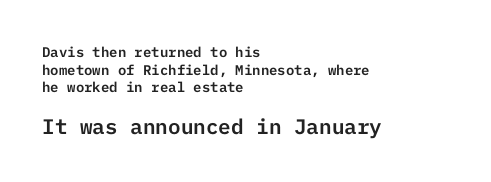
The block of text has a typical density, with ordinary space between rows. This rendering uses left alignment, leaving the right contour irregular. Rendered with straight, roman letterforms. Any mark beneath the type? The region is blank. Scale increases going downward across the two blocks.
